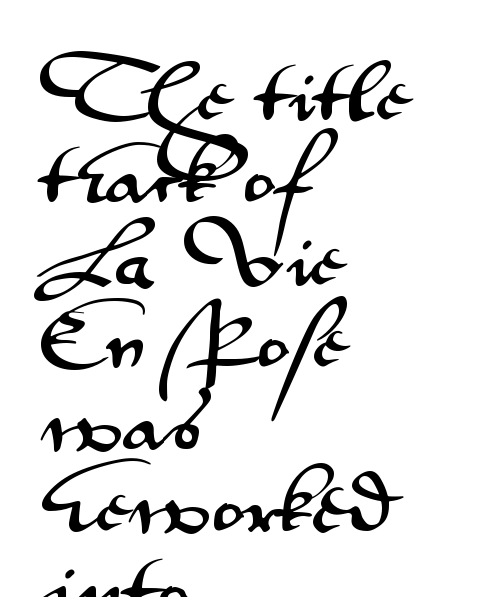
Q: Is the text italic (slanted)? A: Yes.
Q: Is the typeface a serif or a sans-serif typeface? A: Sans-serif.
Q: Is the text underlined? A: No.
Q: How is the paragraph aligned? A: Left-aligned.
Q: Is the spacing between letters normal or unusually wide? A: Normal.
Q: Width (condensed, normal, or wide)? A: Wide.
Q: Stroke contrast? A: Medium.
Q: x-height? A: Small.
Q: Monospaced? A: No.
